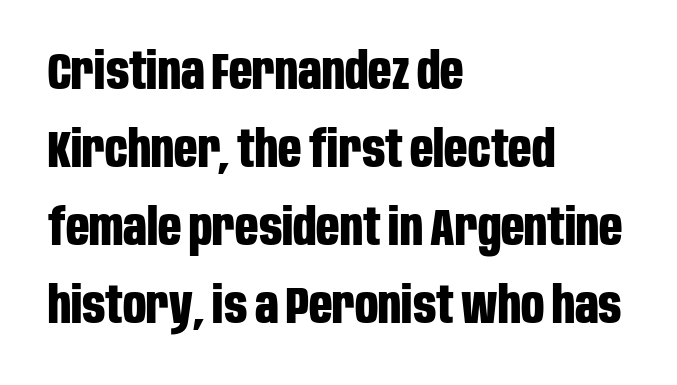
Q: Is the text bold? A: Yes.
Q: Is the text italic (slanted)? A: No, it is upright.
Q: Is the typeface a serif or a sans-serif typeface? A: Sans-serif.
Q: Is the text underlined? A: No.
Q: How is the paragraph aligned? A: Left-aligned.
Q: Is the spacing between letters normal or unusually wide? A: Normal.
Q: Is the spacing between lines tight, normal or loose? A: Normal.
Q: Width (condensed, normal, or wide)? A: Condensed.
Q: Stroke contrast? A: Low.
Q: x-height? A: Large.
Q: Monospaced? A: No.
